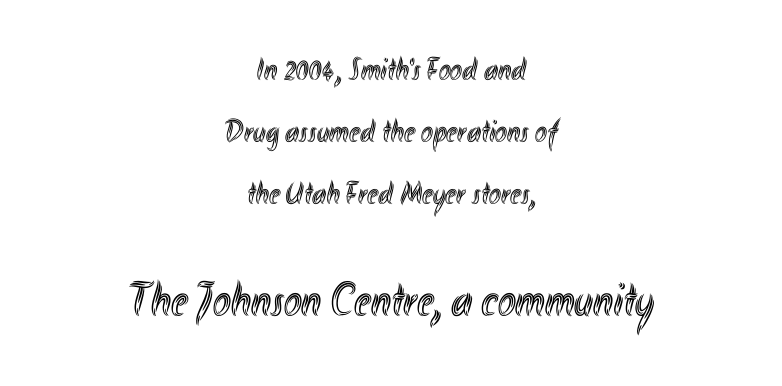
Q: Is the text italic (slanted)? A: Yes.
Q: Is the text underlined? A: No.
Q: How is the paragraph aligned? A: Centered.
Q: Is the spacing between letters normal or unusually wide? A: Normal.
Q: Is the spacing between lines tight, normal or loose? A: Loose.
Q: Which block of text is set in a larger size, the first (top) or the second (bottom)? A: The second (bottom) one.
Q: Width (condensed, normal, or wide)? A: Condensed.
Q: x-height? A: Small.
Q: Monospaced? A: No.
